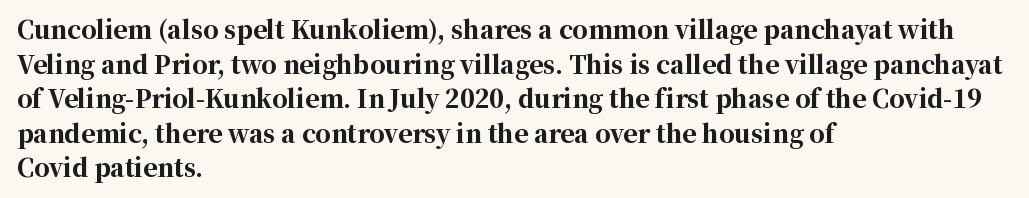
{"italic": "no", "bold": "yes", "underline": "no", "align": "left", "line_spacing": "normal", "line_spacing_ratio": 1.44, "letter_spacing": "normal", "letter_spacing_em": 0.0, "glyph_px": 24}
